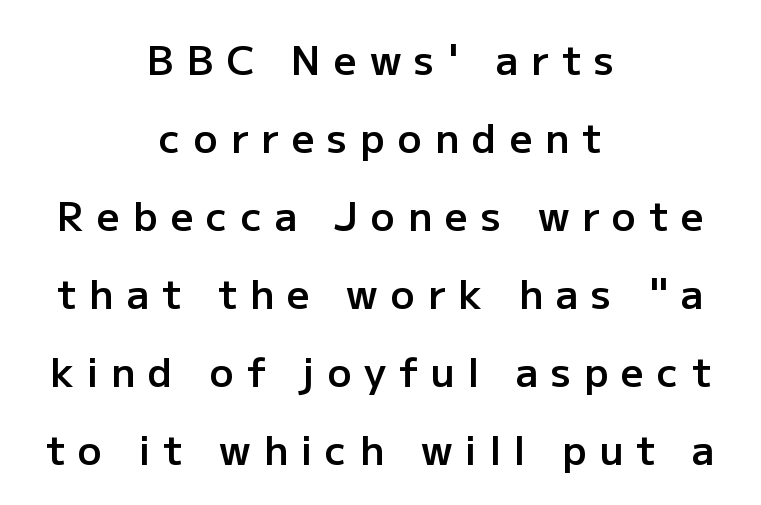
The image shows 40 px semibold sans-serif type, upright; set centered, loose line spacing (1.95x), unusually wide letter spacing (+0.32 em), not underlined; low stroke contrast and a medium x-height.
